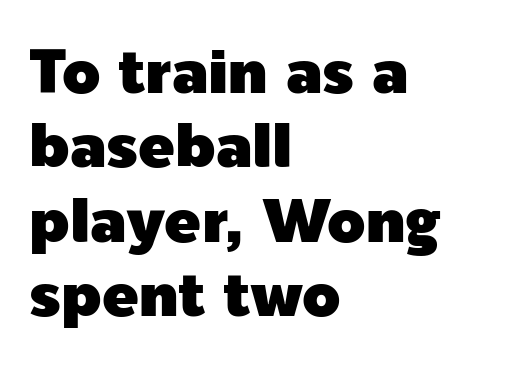
{"serif": "no", "italic": "no", "width": "normal", "x_height": "medium", "monospaced": "no", "underline": "no", "align": "left", "line_spacing_ratio": 1.22, "letter_spacing": "normal", "letter_spacing_em": 0.0, "glyph_px": 61}
